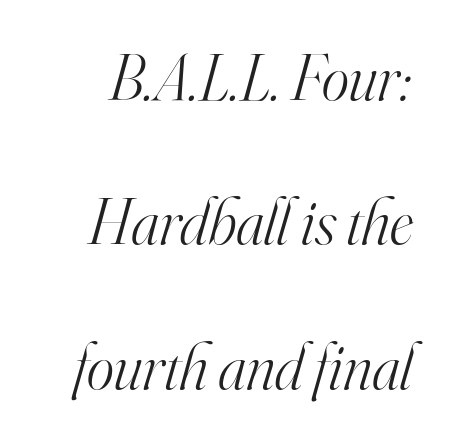
Notice how the stems are inclined rather than vertical — that's the hallmark of italics. Type without underlining. I'd call this a serif setting — the letters wear small feet. The horizontal fit of the characters is conventional and even.
